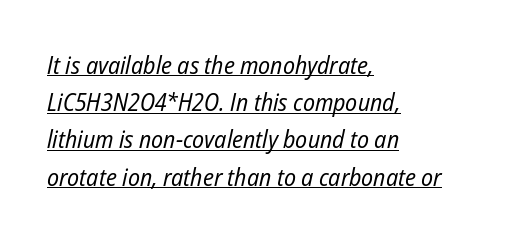
The image shows 25 px text type, italic (leaning right); set left-aligned, normal line spacing (1.49x), normal letter spacing, underlined.
